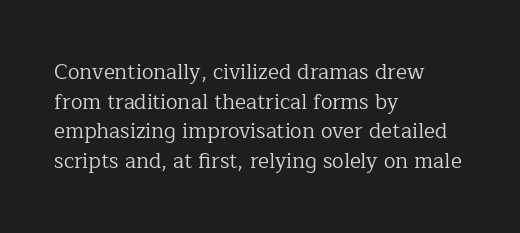
The image shows 21 px text type, upright; set left-aligned, normal line spacing (1.41x), normal letter spacing, not underlined.
